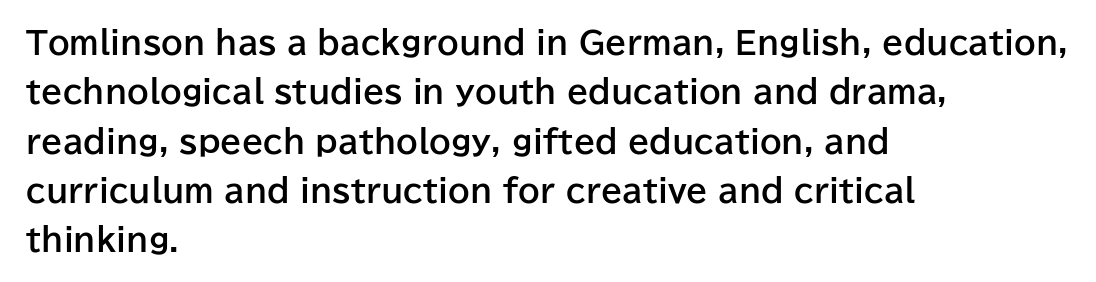
Q: Is the text bold? A: Yes.
Q: Is the text italic (slanted)? A: No, it is upright.
Q: Is the typeface a serif or a sans-serif typeface? A: Sans-serif.
Q: Is the text underlined? A: No.
Q: How is the paragraph aligned? A: Left-aligned.
Q: Is the spacing between letters normal or unusually wide? A: Normal.
Q: Is the spacing between lines tight, normal or loose? A: Normal.
Q: Width (condensed, normal, or wide)? A: Normal.
Q: Stroke contrast? A: Low.
Q: x-height? A: Medium.
Q: Monospaced? A: No.
